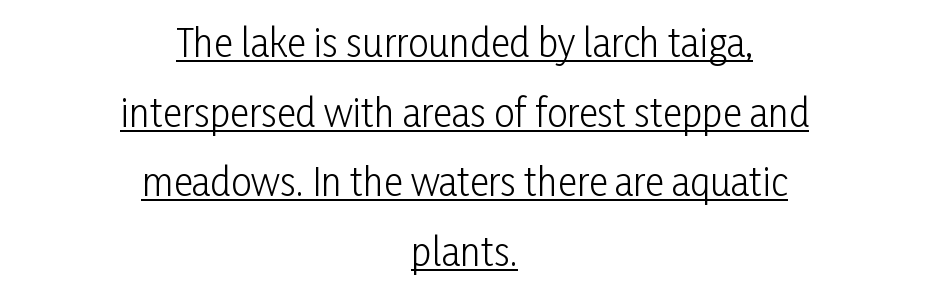
Do the characters align in a grid? No, the font is proportional. The lines are quadded center. Each word holds together tightly as a unit, with standard inter-letter gaps. The letters look calm and open, with moderate or lighter stems. The characters display no serif detailing; their extremities are plain.
